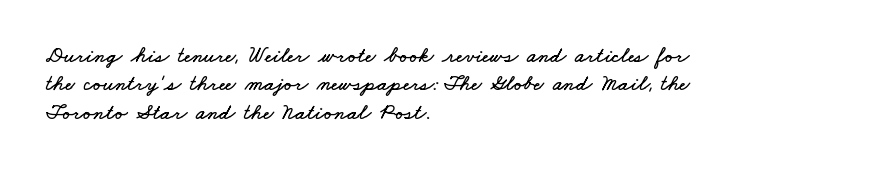
The image shows 22 px text type; set left-aligned, normal line spacing (1.29x), normal letter spacing, not underlined.
